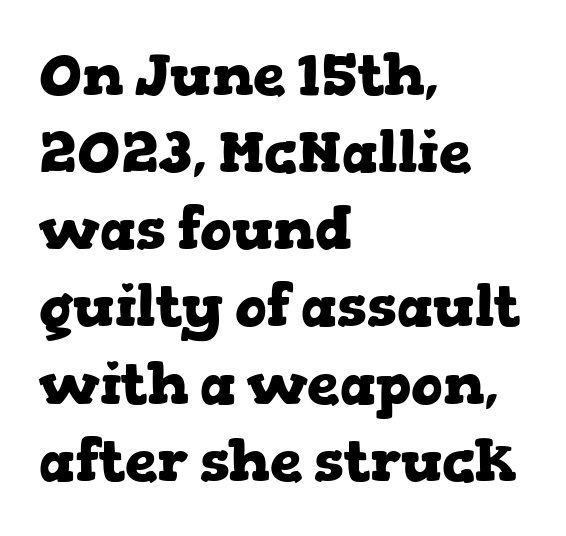
{"serif": "yes", "italic": "no", "bold": "yes", "weight": "heavy", "width": "wide", "stroke_contrast": "low", "x_height": "medium", "monospaced": "no", "underline": "no", "align": "left", "line_spacing": "normal", "line_spacing_ratio": 1.33, "letter_spacing": "normal", "letter_spacing_em": 0.0, "glyph_px": 58}
